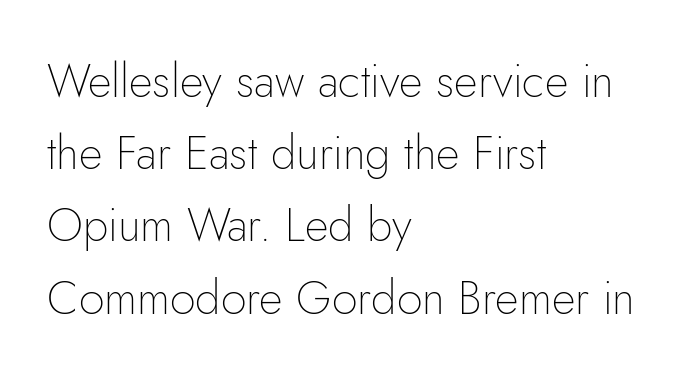
The image shows 46 px thin sans-serif type, upright; set left-aligned, normal line spacing (1.57x), normal letter spacing, not underlined; low stroke contrast and a small x-height.
